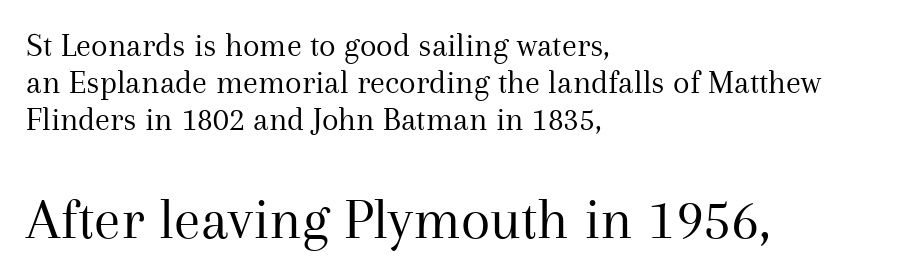
The image shows 60 px regular-weight serif type, upright; set left-aligned, tight line spacing (1.09x), normal letter spacing, not underlined; the second (bottom) block is 1.76x larger; medium stroke contrast and a medium x-height.
